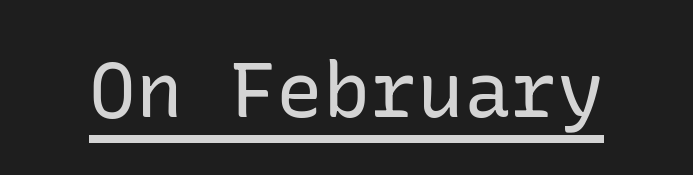
Q: Is the text bold? A: No.
Q: Is the text italic (slanted)? A: No, it is upright.
Q: Is the typeface a serif or a sans-serif typeface? A: Sans-serif.
Q: Is the text underlined? A: Yes.
Q: Is the spacing between letters normal or unusually wide? A: Normal.
Q: Width (condensed, normal, or wide)? A: Normal.
Q: Stroke contrast? A: Low.
Q: x-height? A: Medium.
